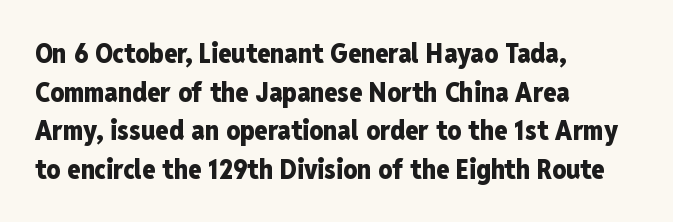
Q: Is the text bold? A: Yes.
Q: Is the text italic (slanted)? A: No, it is upright.
Q: Is the text underlined? A: No.
Q: How is the paragraph aligned? A: Left-aligned.
Q: Is the spacing between letters normal or unusually wide? A: Normal.
Q: Is the spacing between lines tight, normal or loose? A: Normal.
